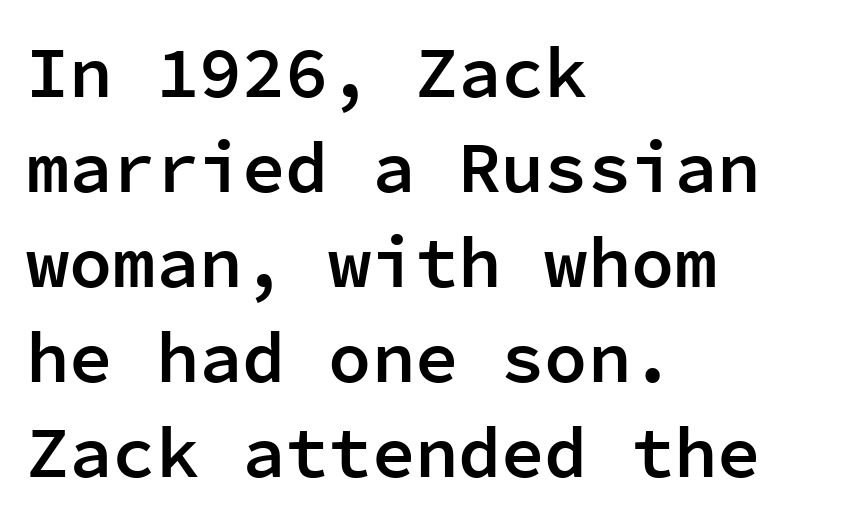
Q: Is the text bold? A: Semi-bold.
Q: Is the text italic (slanted)? A: No, it is upright.
Q: Is the typeface a serif or a sans-serif typeface? A: Sans-serif.
Q: Is the text underlined? A: No.
Q: How is the paragraph aligned? A: Left-aligned.
Q: Is the spacing between letters normal or unusually wide? A: Normal.
Q: Is the spacing between lines tight, normal or loose? A: Normal.
Q: Width (condensed, normal, or wide)? A: Normal.
Q: Stroke contrast? A: Low.
Q: x-height? A: Medium.
Q: Monospaced? A: Yes.
